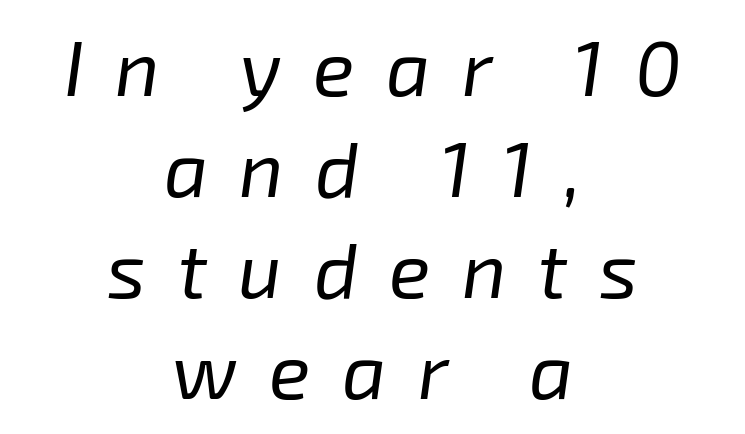
Q: Is the text bold? A: No.
Q: Is the text italic (slanted)? A: Yes, it leans right by about 8 degrees.
Q: Is the text underlined? A: No.
Q: How is the paragraph aligned? A: Centered.
Q: Is the spacing between letters normal or unusually wide? A: Unusually wide.
Q: Is the spacing between lines tight, normal or loose? A: Normal.
Q: Width (condensed, normal, or wide)? A: Normal.
Q: Stroke contrast? A: Low.
Q: x-height? A: Medium.
Q: Monospaced? A: No.
